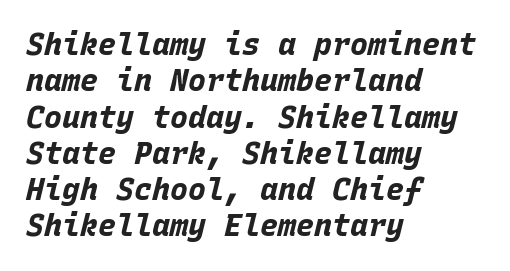
{"italic": "yes", "lean": "right", "slant_degrees": 15, "bold": "yes", "weight": "bold", "width": "normal", "stroke_contrast": "low", "x_height": "large", "monospaced": "yes", "underline": "no", "align": "left", "line_spacing_ratio": 1.21, "letter_spacing": "normal", "letter_spacing_em": 0.0, "glyph_px": 30}
